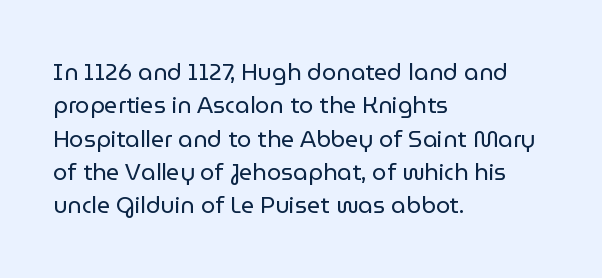
The image shows 23 px text type, upright; set left-aligned, normal line spacing (1.45x), normal letter spacing, not underlined.
